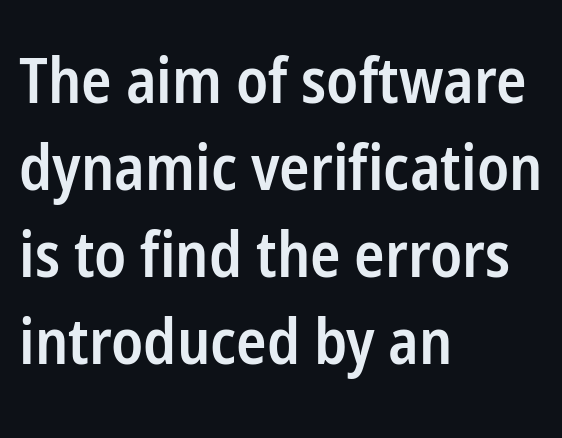
Q: Is the text bold? A: Semi-bold.
Q: Is the text italic (slanted)? A: No, it is upright.
Q: Is the typeface a serif or a sans-serif typeface? A: Sans-serif.
Q: Is the text underlined? A: No.
Q: How is the paragraph aligned? A: Left-aligned.
Q: Is the spacing between letters normal or unusually wide? A: Normal.
Q: Is the spacing between lines tight, normal or loose? A: Normal.
Q: Width (condensed, normal, or wide)? A: Condensed.
Q: Stroke contrast? A: Low.
Q: x-height? A: Medium.
Q: Monospaced? A: No.
